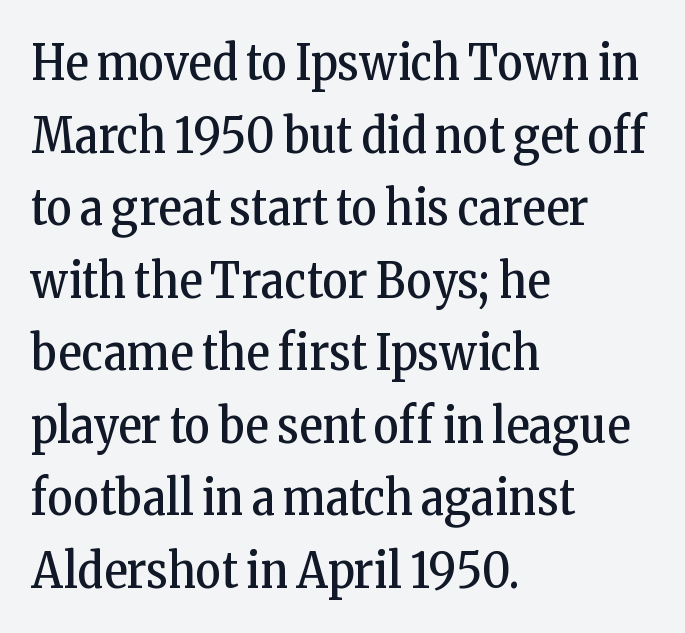
The image shows 49 px regular-weight, condensed serif type, upright; set left-aligned, normal line spacing (1.48x), normal letter spacing, not underlined; low stroke contrast and a medium x-height.
